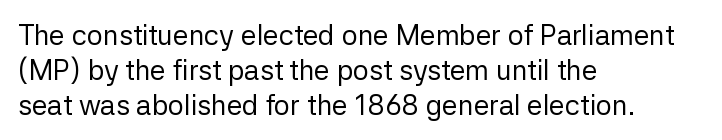
The image shows 28 px regular-weight sans-serif type, upright; set left-aligned, normal line spacing (1.25x), normal letter spacing, not underlined; low stroke contrast and a medium x-height.
